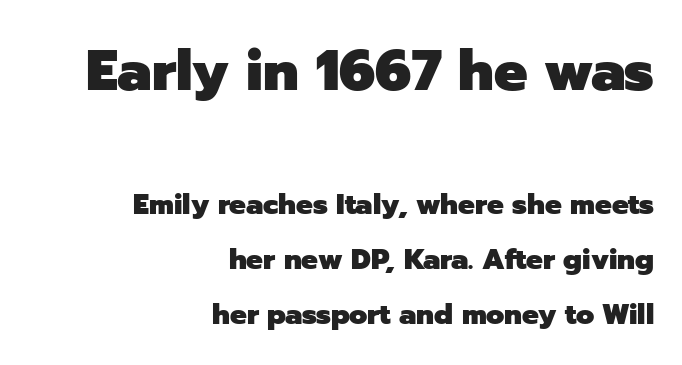
Tall strokes in this sample are plumb rather than angled. The line-height multiplier appears high, well above default. The first block has been scaled up relative to the second. Has an underline been added? It has not. Is this a fixed-width face? No — the glyphs have proportional, varying widths.
